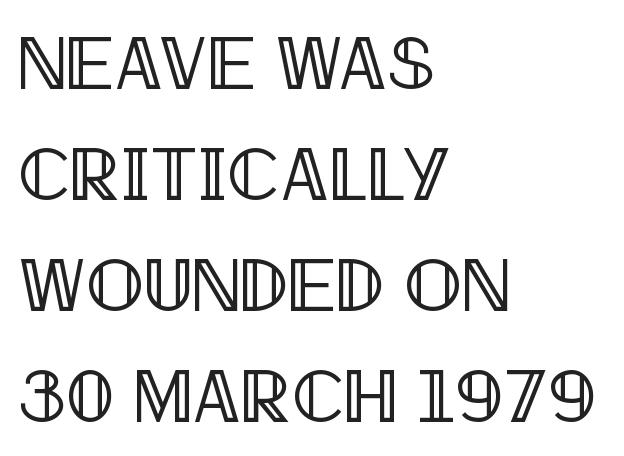
{"italic": "no", "width": "condensed", "x_height": "large", "monospaced": "no", "underline": "no", "align": "left", "line_spacing": "normal", "line_spacing_ratio": 1.46, "letter_spacing": "normal", "letter_spacing_em": 0.0, "glyph_px": 76}
